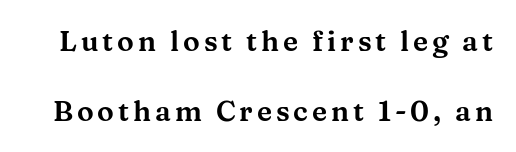
Baseline-to-baseline distance is far greater than the letter height. Do the characters align in a grid? No, the font is proportional. The font family rendered here belongs to the serif group. Upright lettering throughout. The specimen omits any rule beneath the text block's lines.
